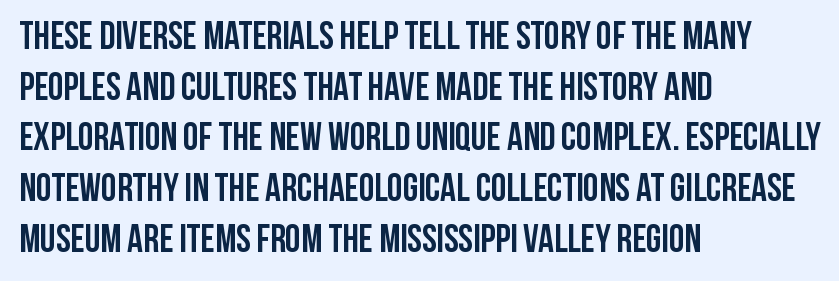
The image shows 39 px semibold, condensed sans-serif type, upright; set left-aligned, normal line spacing (1.3x), normal letter spacing, not underlined; low stroke contrast and a large x-height.
